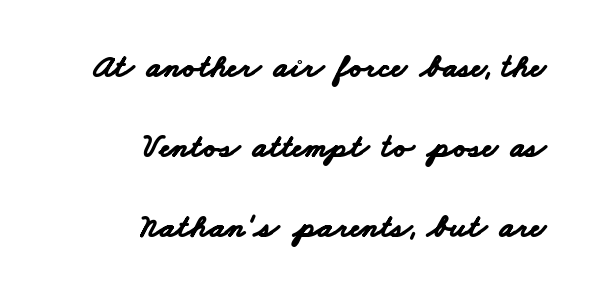
Q: Is the text bold? A: Yes.
Q: Is the typeface a serif or a sans-serif typeface? A: Sans-serif.
Q: Is the text underlined? A: No.
Q: How is the paragraph aligned? A: Right-aligned.
Q: Is the spacing between letters normal or unusually wide? A: Normal.
Q: Is the spacing between lines tight, normal or loose? A: Loose.
Q: Width (condensed, normal, or wide)? A: Wide.
Q: Stroke contrast? A: Low.
Q: x-height? A: Small.
Q: Monospaced? A: No.
